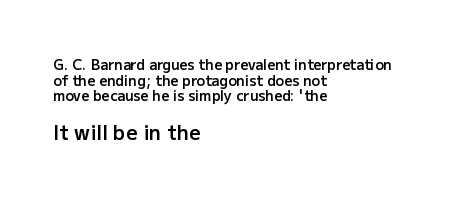
This sample uses plain, unmodified letter spacing. The passage shown begins with its smaller block and ends with its larger one. Notice how the passage keeps a crisp vertical edge on the left only. The sample has been set in demibold, a notch under bold. Unmarked baselines from the first word to the last. Posture: upright roman.
